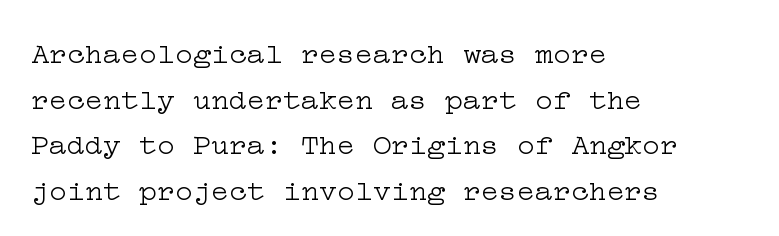
Q: Is the text bold? A: No.
Q: Is the text italic (slanted)? A: No, it is upright.
Q: Is the typeface a serif or a sans-serif typeface? A: Serif.
Q: Is the text underlined? A: No.
Q: How is the paragraph aligned? A: Left-aligned.
Q: Is the spacing between letters normal or unusually wide? A: Normal.
Q: Is the spacing between lines tight, normal or loose? A: Normal.
Q: Width (condensed, normal, or wide)? A: Wide.
Q: Stroke contrast? A: Low.
Q: x-height? A: Medium.
